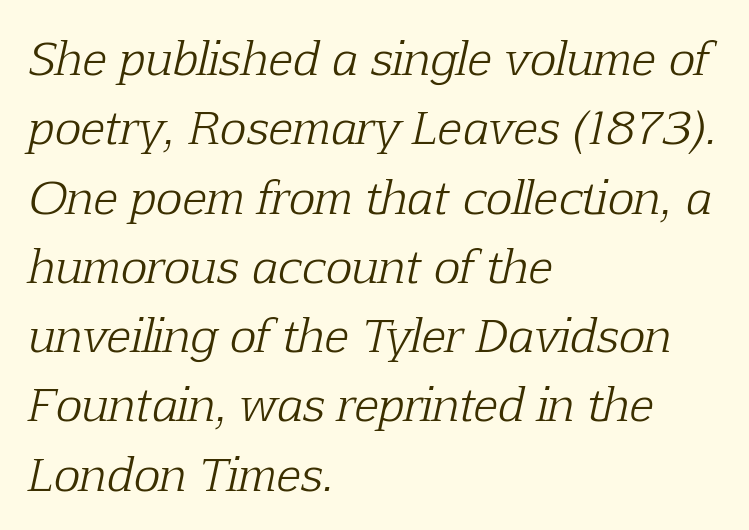
Q: Is the text bold? A: No.
Q: Is the text italic (slanted)? A: Yes, it leans right by about 12 degrees.
Q: Is the typeface a serif or a sans-serif typeface? A: Serif.
Q: Is the text underlined? A: No.
Q: How is the paragraph aligned? A: Left-aligned.
Q: Is the spacing between letters normal or unusually wide? A: Normal.
Q: Is the spacing between lines tight, normal or loose? A: Normal.
Q: Width (condensed, normal, or wide)? A: Normal.
Q: Stroke contrast? A: Low.
Q: x-height? A: Medium.
Q: Monospaced? A: No.
